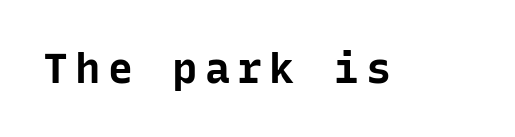
The image shows 42 px bold sans-serif type, upright, monospaced; set not underlined; low stroke contrast and a medium x-height.
